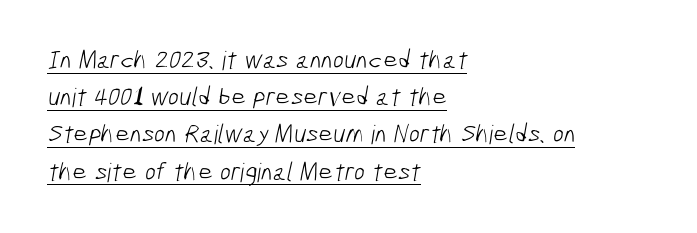
Q: Is the text bold? A: No.
Q: Is the text underlined? A: Yes.
Q: How is the paragraph aligned? A: Left-aligned.
Q: Is the spacing between letters normal or unusually wide? A: Normal.
Q: Is the spacing between lines tight, normal or loose? A: Normal.
